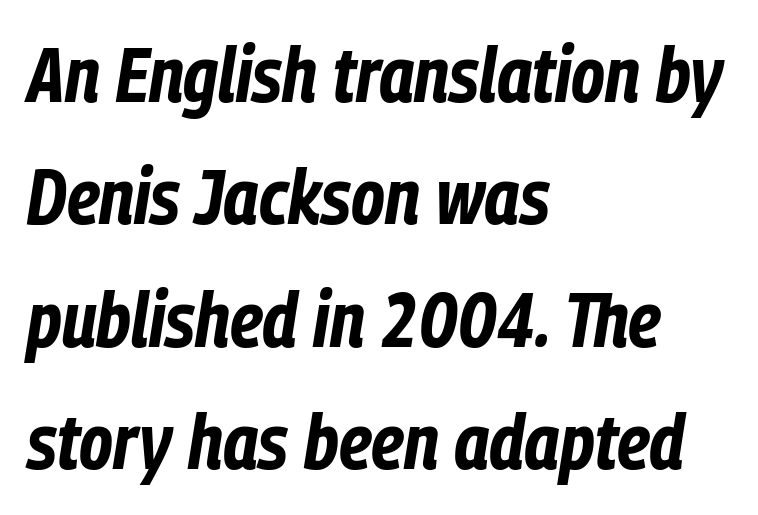
Q: Is the text bold? A: Yes.
Q: Is the text italic (slanted)? A: Yes, it leans right by about 9 degrees.
Q: Is the text underlined? A: No.
Q: How is the paragraph aligned? A: Left-aligned.
Q: Is the spacing between letters normal or unusually wide? A: Normal.
Q: Is the spacing between lines tight, normal or loose? A: Normal.
Q: Width (condensed, normal, or wide)? A: Condensed.
Q: Stroke contrast? A: Low.
Q: x-height? A: Medium.
Q: Monospaced? A: No.
